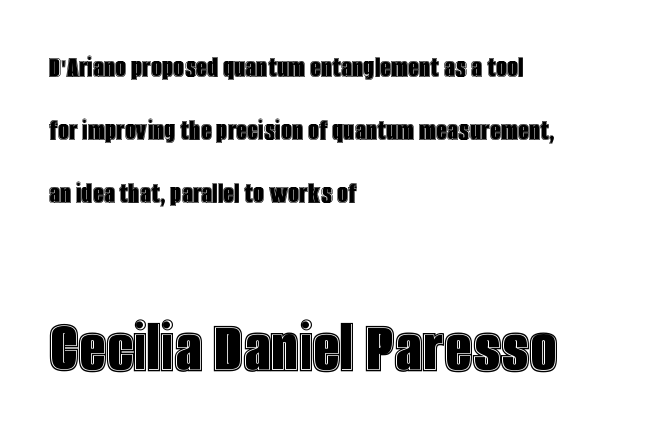
Upright lettering throughout. Alignment: flush left. The area under the type is left untouched. The composition opens small and finishes big.
